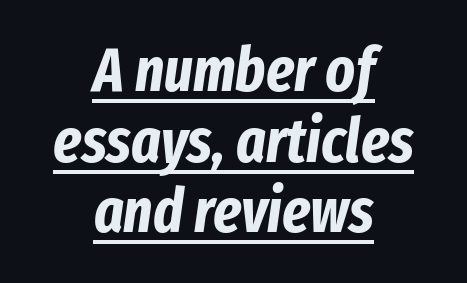
Q: Is the text bold? A: Yes.
Q: Is the text italic (slanted)? A: Yes, it leans right by about 8 degrees.
Q: Is the text underlined? A: Yes.
Q: How is the paragraph aligned? A: Centered.
Q: Is the spacing between letters normal or unusually wide? A: Normal.
Q: Is the spacing between lines tight, normal or loose? A: Tight.
Q: Width (condensed, normal, or wide)? A: Condensed.
Q: Stroke contrast? A: Low.
Q: x-height? A: Medium.
Q: Monospaced? A: No.
